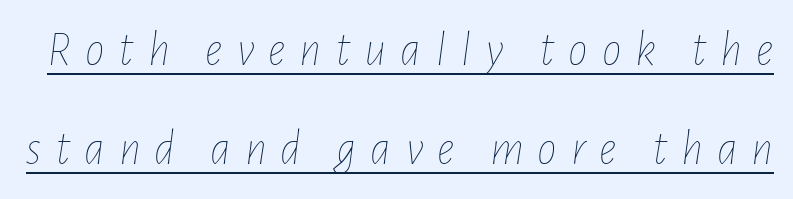
The image shows 49 px thin, condensed type, italic (leaning right); set loose line spacing (2.02x), unusually wide letter spacing (+0.28 em), underlined; low stroke contrast and a medium x-height.
